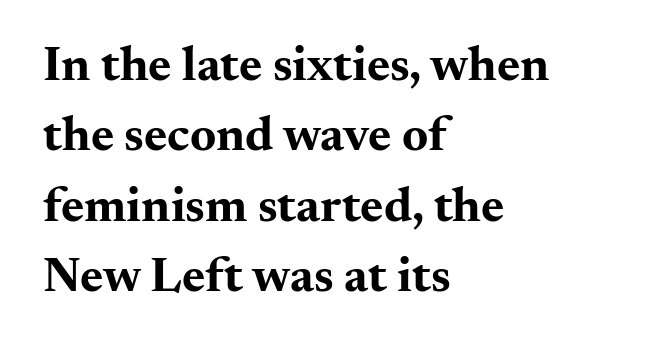
The image shows 50 px bold, wide serif type, upright; set left-aligned, normal line spacing (1.41x), normal letter spacing, not underlined; medium stroke contrast and a small x-height.
